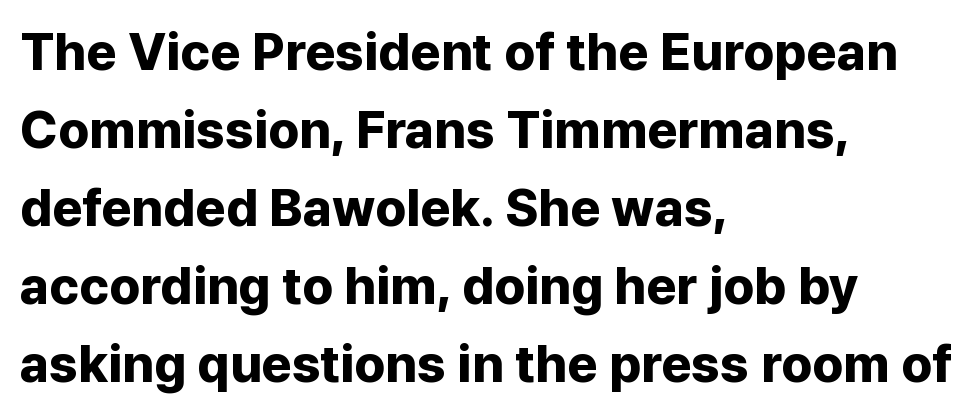
Q: Is the text bold? A: Yes.
Q: Is the text italic (slanted)? A: No, it is upright.
Q: Is the typeface a serif or a sans-serif typeface? A: Sans-serif.
Q: Is the text underlined? A: No.
Q: How is the paragraph aligned? A: Left-aligned.
Q: Is the spacing between letters normal or unusually wide? A: Normal.
Q: Is the spacing between lines tight, normal or loose? A: Normal.
Q: Width (condensed, normal, or wide)? A: Normal.
Q: Stroke contrast? A: Low.
Q: x-height? A: Medium.
Q: Monospaced? A: No.
